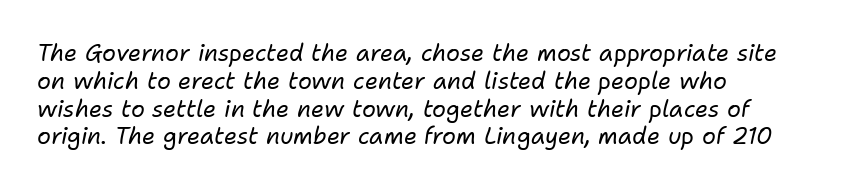
The image shows 23 px text type, italic (leaning right); set left-aligned, line spacing 1.21x, normal letter spacing, not underlined.
